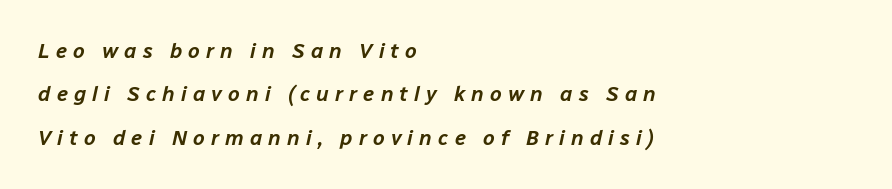
The image shows 21 px text type, italic (leaning right); set left-aligned, loose line spacing (2.07x), unusually wide letter spacing (+0.29 em), not underlined.
